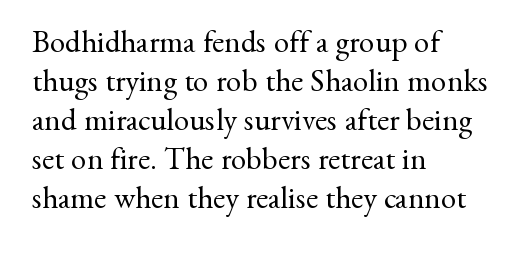
The image shows 31 px regular-weight serif type, upright; set left-aligned, normal line spacing (1.26x), normal letter spacing, not underlined; medium stroke contrast and a small x-height.
